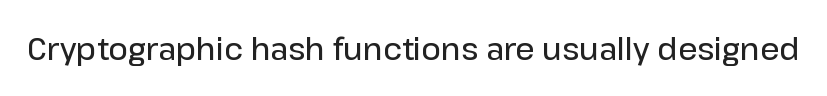
{"serif": "no", "italic": "no", "bold": "semi", "weight": "semibold", "width": "normal", "stroke_contrast": "low", "x_height": "medium", "monospaced": "no", "underline": "no", "letter_spacing": "normal", "letter_spacing_em": 0.0, "glyph_px": 30}
